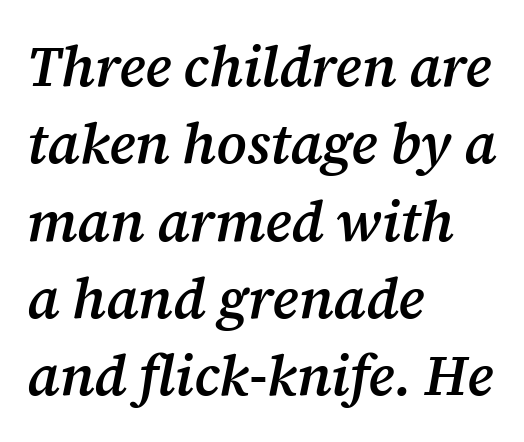
The face used here has a pronounced slope to its letters. Line beginnings align vertically; line endings do not. Nothing unusual about the tracking: characters are spaced as the font intends. I'd call this a serif setting — the letters wear small feet. A typesetter would call this proportional, since set widths differ per character. The rows are spaced the way most documents space them.
